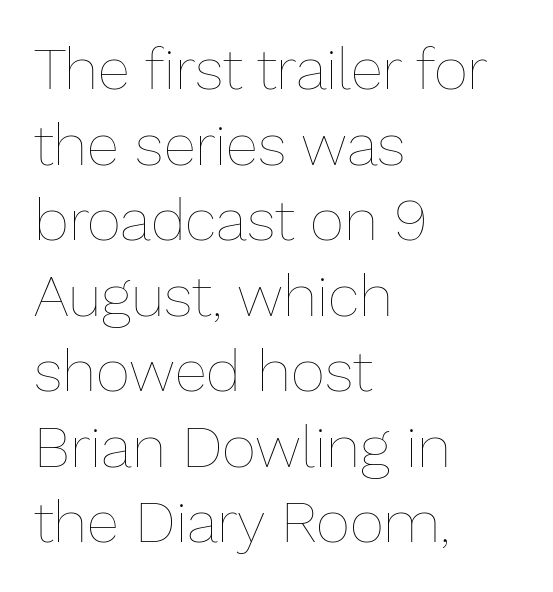
The image shows 59 px thin type, upright; set left-aligned, normal line spacing (1.28x), normal letter spacing, not underlined; low stroke contrast and a medium x-height.
